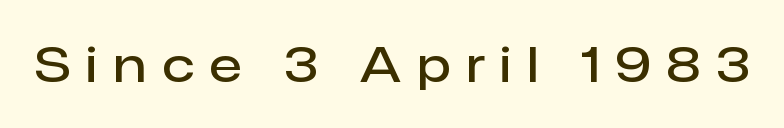
Q: Is the text bold? A: Semi-bold.
Q: Is the text italic (slanted)? A: No, it is upright.
Q: Is the typeface a serif or a sans-serif typeface? A: Sans-serif.
Q: Is the text underlined? A: No.
Q: Is the spacing between letters normal or unusually wide? A: Unusually wide.
Q: Width (condensed, normal, or wide)? A: Normal.
Q: Stroke contrast? A: Low.
Q: x-height? A: Medium.
Q: Monospaced? A: No.
